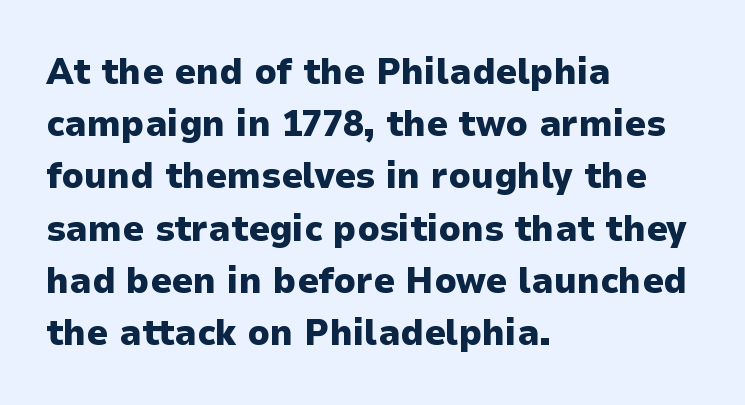
The image shows 37 px heavy sans-serif type, upright; set left-aligned, normal line spacing (1.41x), normal letter spacing, not underlined; low stroke contrast and a medium x-height.
